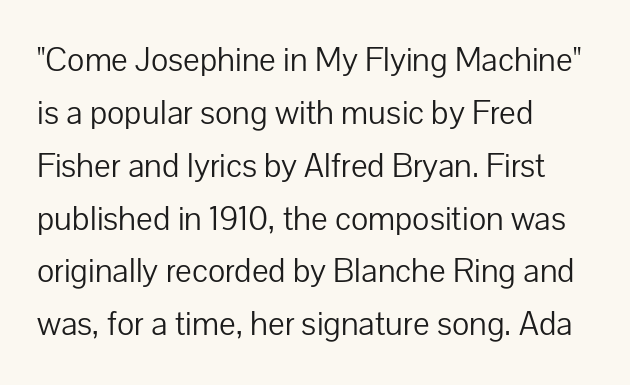
The image shows 35 px light sans-serif type, upright; set left-aligned, normal line spacing (1.51x), normal letter spacing, not underlined; low stroke contrast and a medium x-height.
